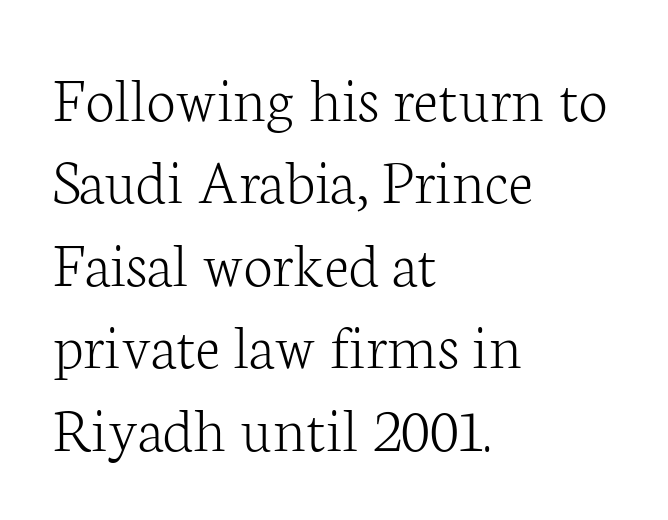
The image shows 66 px light serif type, upright; set left-aligned, normal line spacing (1.25x), normal letter spacing, not underlined; low stroke contrast and a medium x-height.
